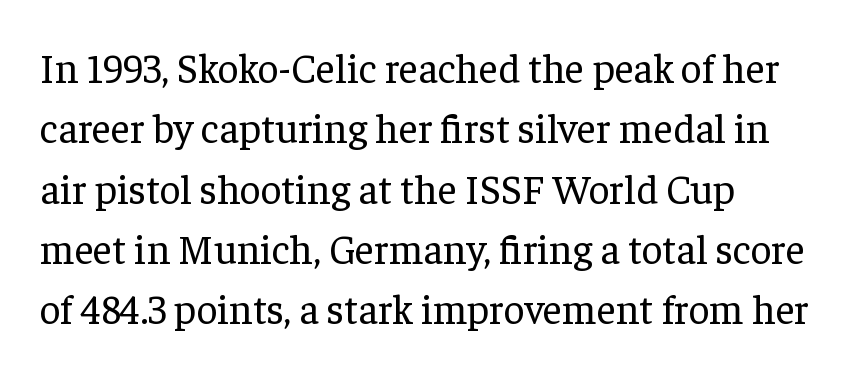
{"serif": "yes", "italic": "no", "bold": "no", "weight": "regular", "width": "normal", "stroke_contrast": "low", "x_height": "medium", "monospaced": "no", "underline": "no", "align": "left", "line_spacing": "normal", "line_spacing_ratio": 1.47, "letter_spacing": "normal", "letter_spacing_em": 0.0, "glyph_px": 41}
